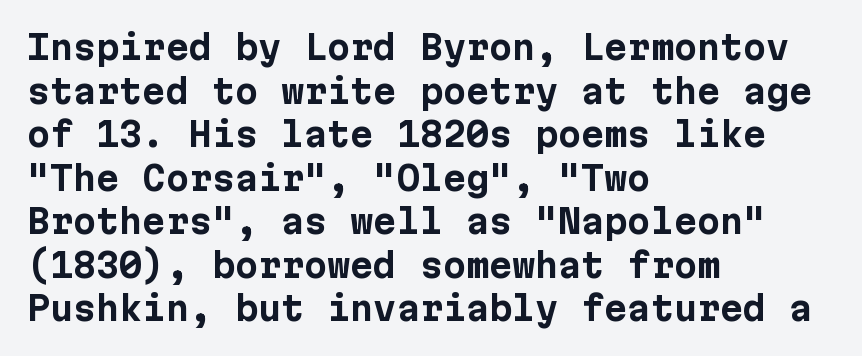
The image shows 33 px bold sans-serif type, upright; set left-aligned, normal line spacing (1.32x), normal letter spacing, not underlined; low stroke contrast and a medium x-height.
